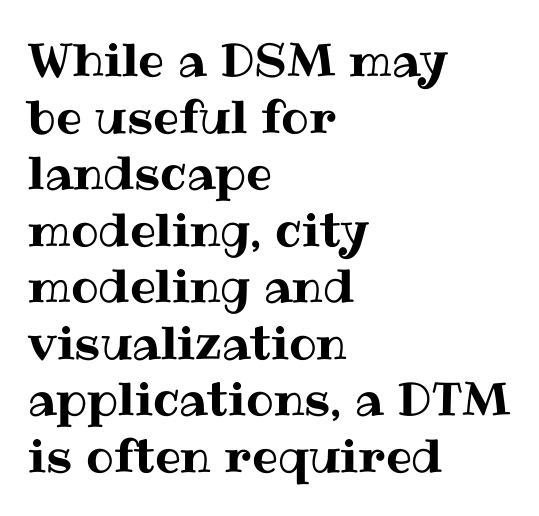
Q: Is the text italic (slanted)? A: No, it is upright.
Q: Is the text underlined? A: No.
Q: How is the paragraph aligned? A: Left-aligned.
Q: Is the spacing between letters normal or unusually wide? A: Normal.
Q: Width (condensed, normal, or wide)? A: Normal.
Q: Stroke contrast? A: Medium.
Q: x-height? A: Medium.
Q: Monospaced? A: No.
